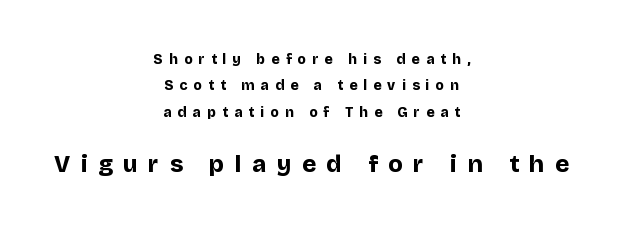
This is roman type, the default non-slanted kind. The specimen omits any rule beneath the text block's lines. Letter spacing: wide. Every row of glyphs is offset so its center matches the block's center. Visually, the bottom section dominates because its glyphs are scaled up. The font is running at its bold setting.
